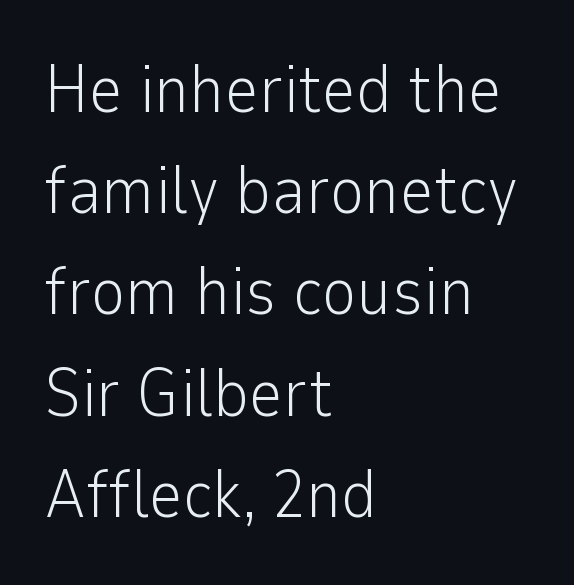
{"serif": "no", "italic": "no", "bold": "no", "weight": "light", "width": "normal", "stroke_contrast": "low", "x_height": "medium", "monospaced": "no", "underline": "no", "align": "left", "line_spacing": "normal", "line_spacing_ratio": 1.51, "letter_spacing": "normal", "letter_spacing_em": 0.0, "glyph_px": 67}
